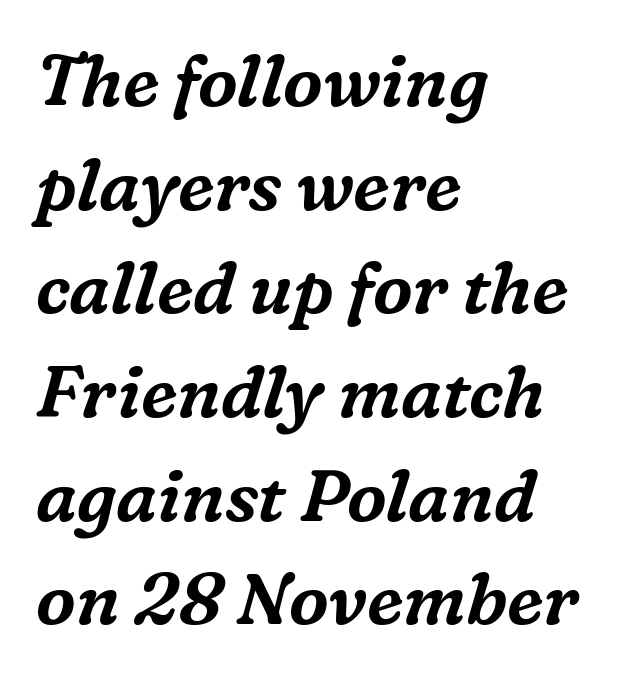
Q: Is the text italic (slanted)? A: Yes, it leans right by about 16 degrees.
Q: Is the typeface a serif or a sans-serif typeface? A: Serif.
Q: Is the text underlined? A: No.
Q: How is the paragraph aligned? A: Left-aligned.
Q: Is the spacing between letters normal or unusually wide? A: Normal.
Q: Is the spacing between lines tight, normal or loose? A: Normal.
Q: Width (condensed, normal, or wide)? A: Normal.
Q: Stroke contrast? A: Medium.
Q: x-height? A: Medium.
Q: Monospaced? A: No.
